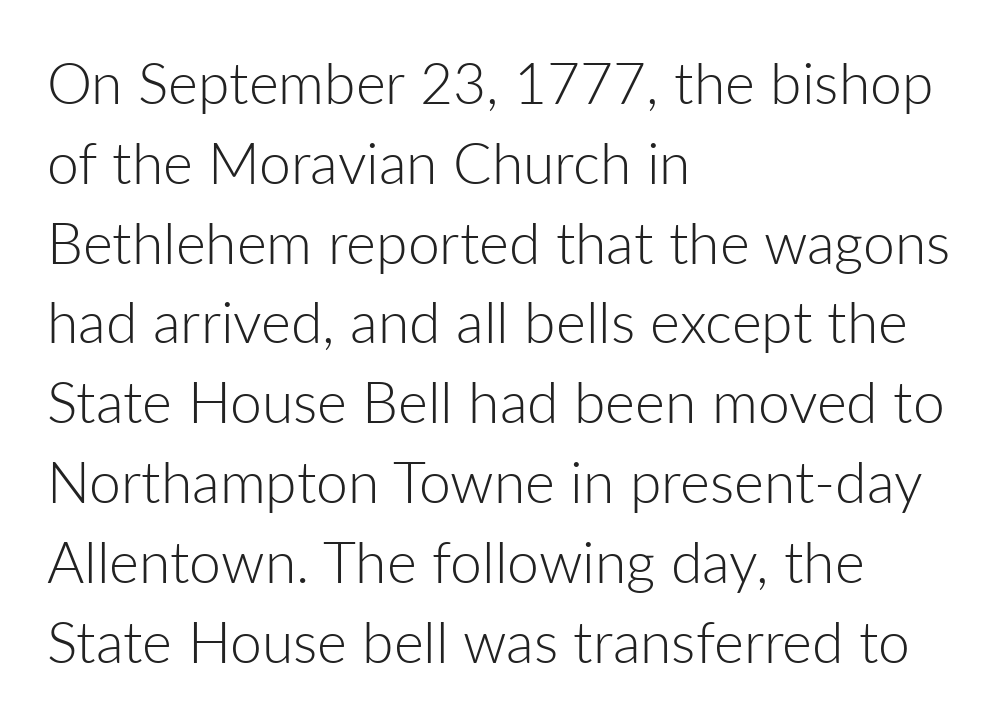
A quiet, ordinary-to-light weight characterises the typeface. The vertical gap from one line to the next is medium. The ragged edge is on the right, which tells us the setting is flush left. Here the glyphs are tracked normally, forming tight word shapes.
